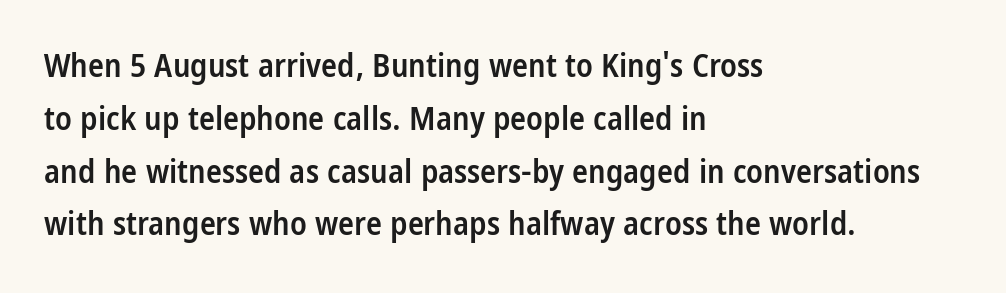
{"serif": "no", "italic": "no", "bold": "semi", "weight": "semibold", "width": "condensed", "stroke_contrast": "low", "x_height": "large", "monospaced": "no", "underline": "no", "align": "left", "line_spacing": "normal", "line_spacing_ratio": 1.6, "letter_spacing": "normal", "letter_spacing_em": 0.0, "glyph_px": 33}
